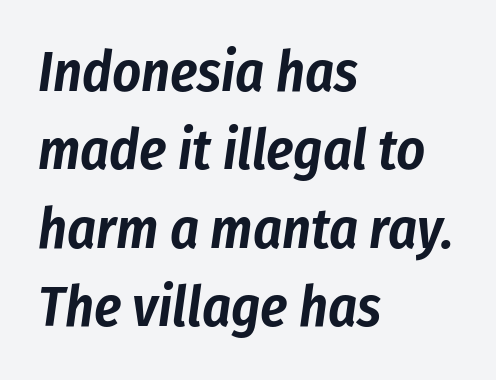
Q: Is the text italic (slanted)? A: Yes, it leans right by about 8 degrees.
Q: Is the text underlined? A: No.
Q: How is the paragraph aligned? A: Left-aligned.
Q: Is the spacing between letters normal or unusually wide? A: Normal.
Q: Is the spacing between lines tight, normal or loose? A: Normal.
Q: Width (condensed, normal, or wide)? A: Condensed.
Q: Stroke contrast? A: Low.
Q: x-height? A: Medium.
Q: Monospaced? A: No.
